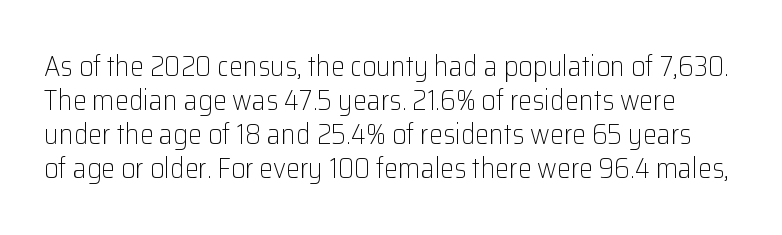
Is the type heavy? It reads as light-to-regular instead. The font's upright variant was chosen for this text. Do the characters align in a grid? No, the font is proportional. Does the type have serifs? No, each stem ends abruptly. Here the glyphs are tracked normally, forming tight word shapes. Words float on clear page, feet unadorned.
